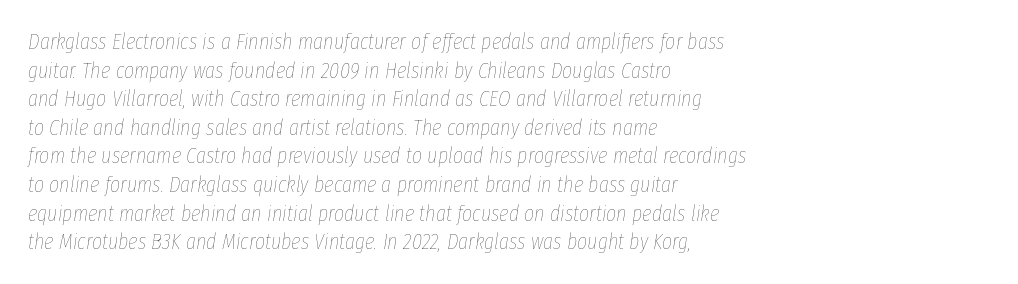
{"italic": "yes", "lean": "right", "slant_degrees": 8, "bold": "no", "underline": "no", "align": "left", "line_spacing": "normal", "line_spacing_ratio": 1.3, "letter_spacing": "normal", "letter_spacing_em": 0.0, "glyph_px": 22}
